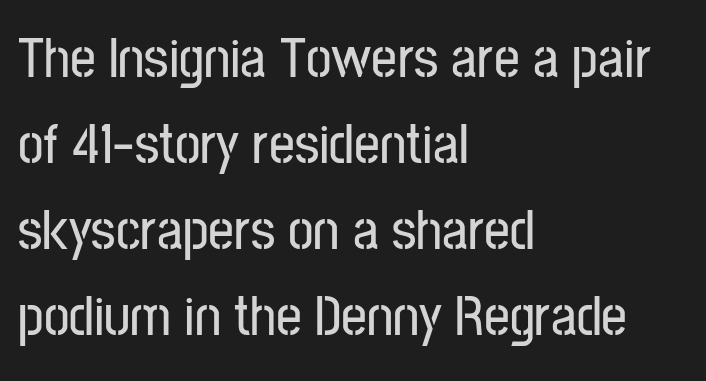
The image shows 57 px condensed sans-serif type, upright; set left-aligned, normal line spacing (1.51x), normal letter spacing, not underlined; low stroke contrast and a medium x-height.
